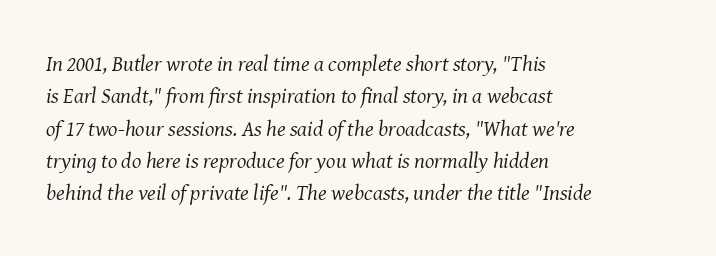
The image shows 22 px text type, italic (leaning right); set left-aligned, normal line spacing (1.47x), normal letter spacing, not underlined.
